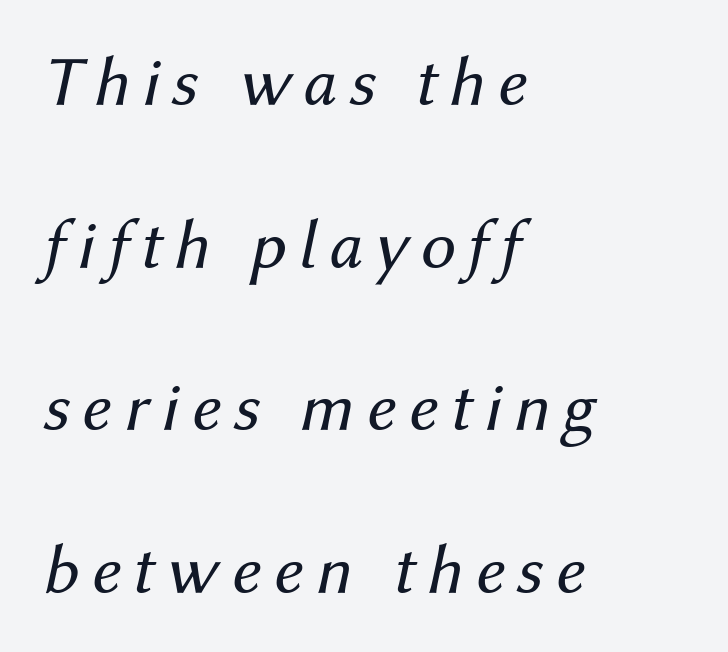
Q: Is the text bold? A: No.
Q: Is the text italic (slanted)? A: Yes, it leans right by about 12 degrees.
Q: Is the text underlined? A: No.
Q: How is the paragraph aligned? A: Left-aligned.
Q: Is the spacing between lines tight, normal or loose? A: Loose.
Q: Width (condensed, normal, or wide)? A: Normal.
Q: Stroke contrast? A: Medium.
Q: x-height? A: Medium.
Q: Monospaced? A: No.
